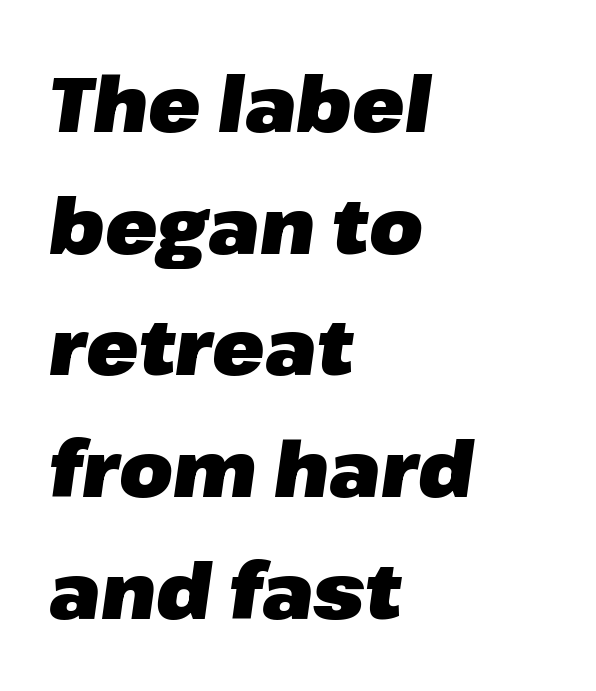
{"italic": "yes", "lean": "right", "slant_degrees": 8, "bold": "yes", "weight": "heavy", "width": "normal", "stroke_contrast": "low", "x_height": "medium", "monospaced": "no", "underline": "no", "align": "left", "line_spacing": "normal", "line_spacing_ratio": 1.58, "letter_spacing": "normal", "letter_spacing_em": 0.0, "glyph_px": 77}
